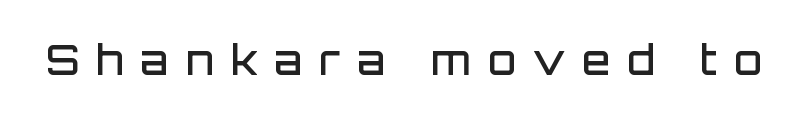
The image shows 41 px semibold sans-serif type, upright; set unusually wide letter spacing (+0.41 em), not underlined; low stroke contrast and a large x-height.
